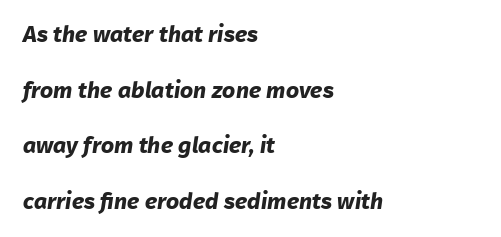
Q: Is the text bold? A: Yes.
Q: Is the text underlined? A: No.
Q: How is the paragraph aligned? A: Left-aligned.
Q: Is the spacing between letters normal or unusually wide? A: Normal.
Q: Is the spacing between lines tight, normal or loose? A: Loose.
